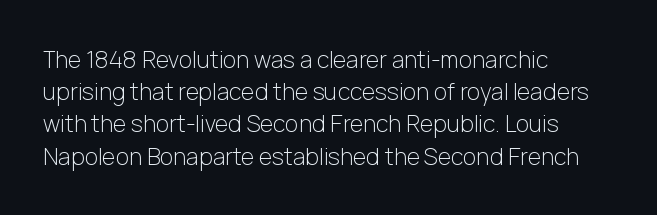
Regarding leading, the lines here are spaced in the standard way. The setting favours the left margin, as ordinary paragraphs usually do. The typeface has the unassuming heft of standard copy or less. The tracking reads as untouched default to a designer's eye. Type without underlining. Vertical strokes here are truly vertical.
